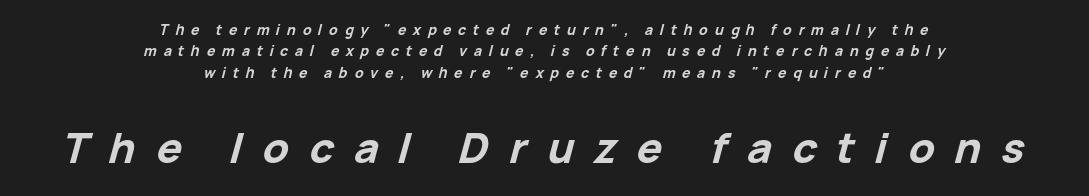
A typesetter would call this leading conventional body-copy spacing. This sample has the flowing, uneven cadence of proportional lettering. Block two is the big one; block one sits smaller above it. The tracking jumps out immediately: characters are airy and widely separated. These lines stack symmetrically, like a column narrowing and widening about its center.
